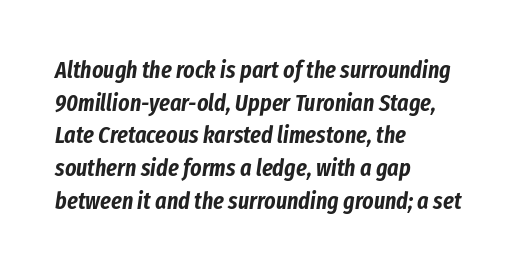
One-word summary of the alignment: left. No extra tracking has been applied to these lines. Slant detected: the letters are inclined. Baseline-to-baseline distance is the conventional proportion of letter height. Plain, unruled lines of type.
